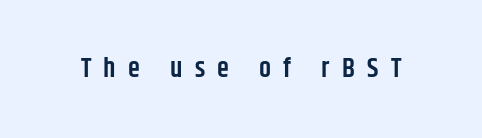
{"italic": "no", "bold": "semi", "underline": "no", "letter_spacing": "wide", "letter_spacing_em": 0.46, "glyph_px": 27}
